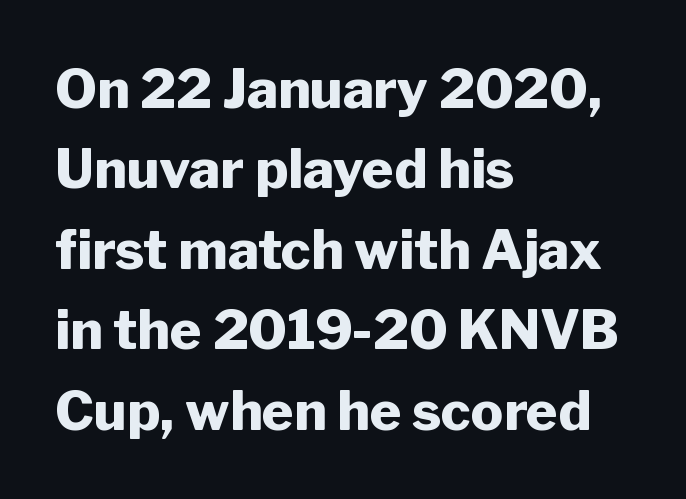
Horizontal bands of white between lines are of average thickness. Tracking value appears to be zero — textbook default spacing. Any mark beneath the type? The region is blank. Think of a printed novel: that variable character pitch is what you see here. The letters stand straight up with perfectly vertical stems. Visually the block forms a straight wall on the left and a jagged coastline on the right.
